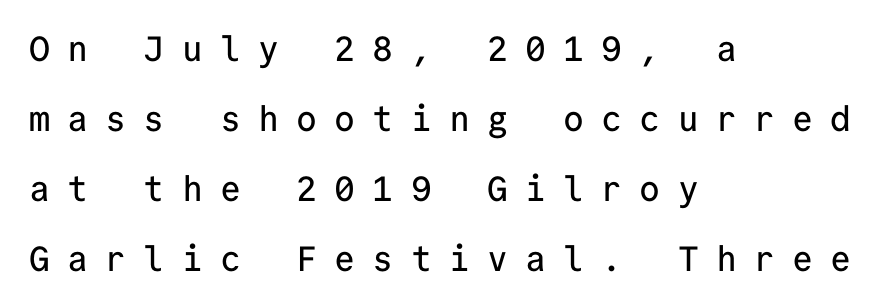
Check where the strokes stop: nothing finishes them off — pure sans. A typesetter would call this heavily tracked-out type. Note the uniform advance width — an 'i' takes as much space as an 'm'. Vertical spacing — loose. The axis of the letterforms is exactly vertical. Compared with a centered layout, this one pins lines to the left instead.
